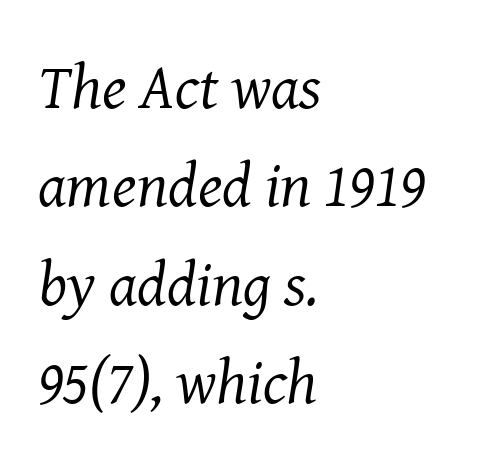
{"serif": "yes", "italic": "yes", "lean": "right", "slant_degrees": 8, "bold": "no", "weight": "regular", "width": "normal", "stroke_contrast": "medium", "x_height": "medium", "monospaced": "no", "underline": "no", "align": "left", "line_spacing": "normal", "line_spacing_ratio": 1.56, "letter_spacing": "normal", "letter_spacing_em": 0.0, "glyph_px": 63}
